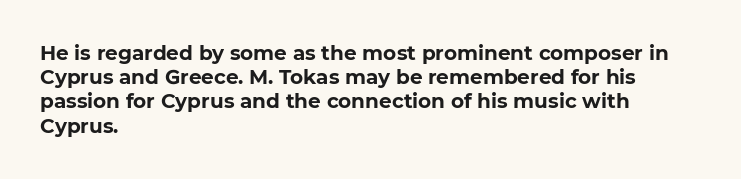
{"bold": "yes", "underline": "no", "align": "left", "line_spacing_ratio": 1.21, "letter_spacing": "normal", "letter_spacing_em": 0.0, "glyph_px": 20}
